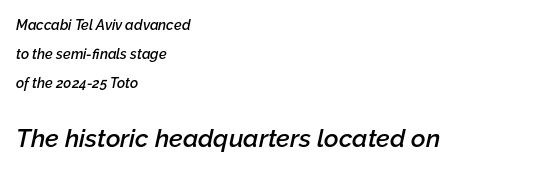
Q: Is the text bold? A: Semi-bold.
Q: Is the text italic (slanted)? A: Yes, it leans right by about 12 degrees.
Q: Is the text underlined? A: No.
Q: How is the paragraph aligned? A: Left-aligned.
Q: Is the spacing between letters normal or unusually wide? A: Normal.
Q: Is the spacing between lines tight, normal or loose? A: Loose.
Q: Which block of text is set in a larger size, the first (top) or the second (bottom)? A: The second (bottom) one.
